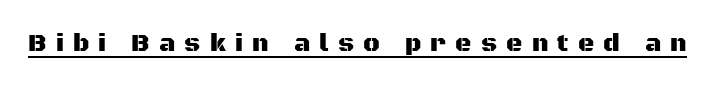
Q: Is the text italic (slanted)? A: No, it is upright.
Q: Is the text underlined? A: Yes.
Q: Is the spacing between letters normal or unusually wide? A: Unusually wide.
